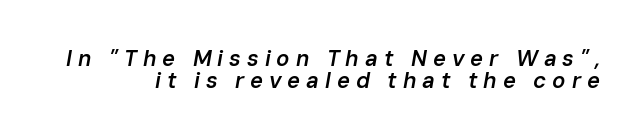
Q: Is the text bold? A: Semi-bold.
Q: Is the text italic (slanted)? A: Yes, it leans right by about 10 degrees.
Q: Is the text underlined? A: No.
Q: Is the spacing between letters normal or unusually wide? A: Unusually wide.
Q: Is the spacing between lines tight, normal or loose? A: Tight.
